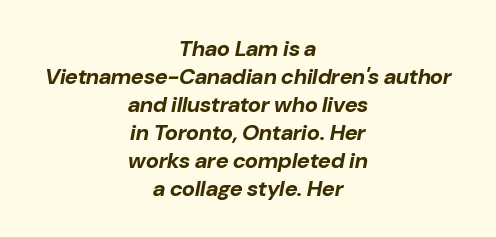
Q: Is the text bold? A: Yes.
Q: Is the text italic (slanted)? A: Yes, it leans right by about 10 degrees.
Q: Is the text underlined? A: No.
Q: How is the paragraph aligned? A: Centered.
Q: Is the spacing between letters normal or unusually wide? A: Normal.
Q: Is the spacing between lines tight, normal or loose? A: Normal.
